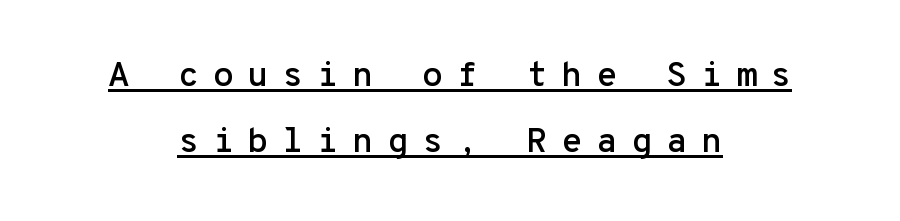
Underlined type. Unlike italic type, these characters show no tilt at all. Both edges are ragged and mirror each other, which tells us the setting is centered. Do the characters align in a grid? Yes, the font is monospaced. The tracking reads as deliberately expanded to a designer's eye. This is sans-serif lettering, the kind often seen on screens and signage.
